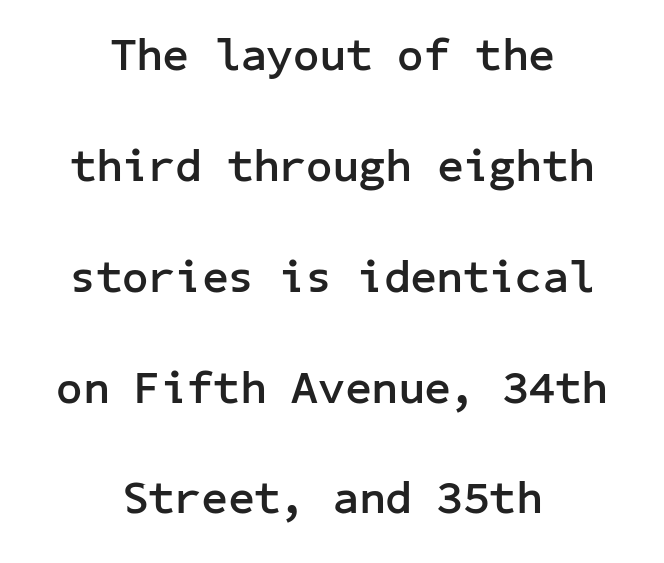
The image shows 46 px semibold sans-serif type, upright; set centered, loose line spacing (2.41x), normal letter spacing, not underlined; low stroke contrast and a medium x-height.
